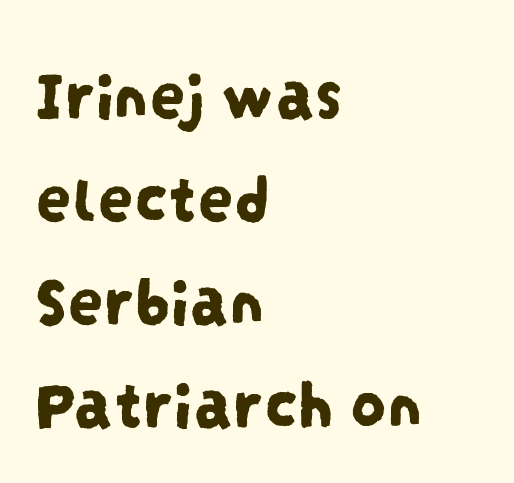
Q: Is the typeface a serif or a sans-serif typeface? A: Sans-serif.
Q: Is the text underlined? A: No.
Q: How is the paragraph aligned? A: Left-aligned.
Q: Is the spacing between letters normal or unusually wide? A: Normal.
Q: Is the spacing between lines tight, normal or loose? A: Normal.
Q: Width (condensed, normal, or wide)? A: Condensed.
Q: Stroke contrast? A: Low.
Q: x-height? A: Large.
Q: Monospaced? A: No.
